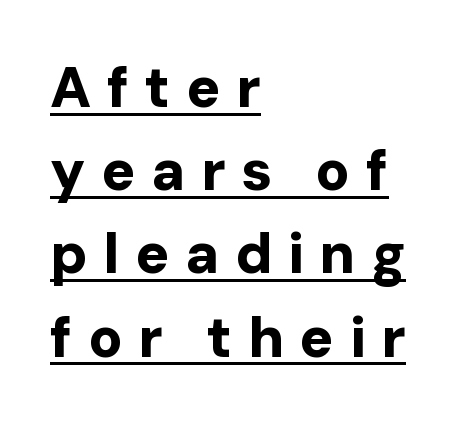
Q: Is the text bold? A: Yes.
Q: Is the text italic (slanted)? A: No, it is upright.
Q: Is the typeface a serif or a sans-serif typeface? A: Sans-serif.
Q: Is the text underlined? A: Yes.
Q: How is the paragraph aligned? A: Left-aligned.
Q: Is the spacing between letters normal or unusually wide? A: Unusually wide.
Q: Is the spacing between lines tight, normal or loose? A: Normal.
Q: Width (condensed, normal, or wide)? A: Normal.
Q: Stroke contrast? A: Low.
Q: x-height? A: Medium.
Q: Monospaced? A: No.
